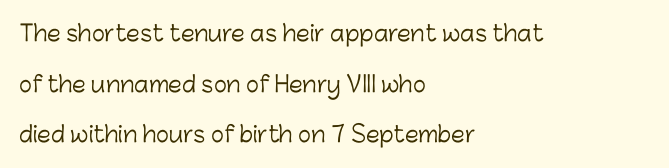
Q: Is the text bold? A: No.
Q: Is the text italic (slanted)? A: No, it is upright.
Q: Is the text underlined? A: No.
Q: How is the paragraph aligned? A: Left-aligned.
Q: Is the spacing between letters normal or unusually wide? A: Normal.
Q: Is the spacing between lines tight, normal or loose? A: Loose.
